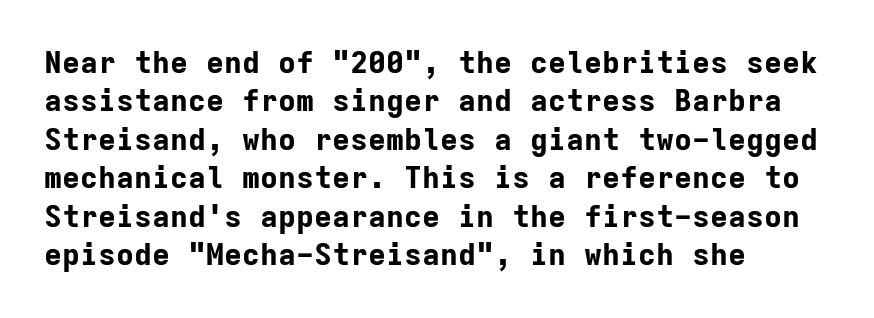
Q: Is the text bold? A: Yes.
Q: Is the text italic (slanted)? A: No, it is upright.
Q: Is the typeface a serif or a sans-serif typeface? A: Sans-serif.
Q: Is the text underlined? A: No.
Q: How is the paragraph aligned? A: Left-aligned.
Q: Is the spacing between letters normal or unusually wide? A: Normal.
Q: Is the spacing between lines tight, normal or loose? A: Normal.
Q: Width (condensed, normal, or wide)? A: Normal.
Q: Stroke contrast? A: Low.
Q: x-height? A: Medium.
Q: Monospaced? A: Yes.
